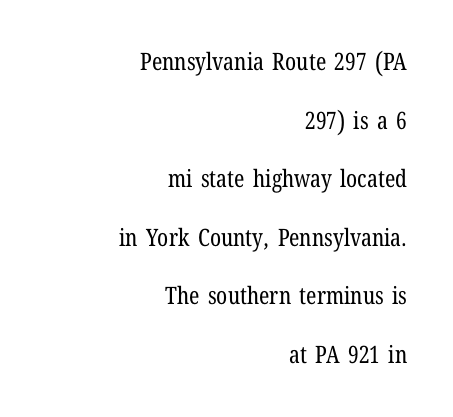
Beneath every word, the page is bare. Does extra space separate the letters? No, they use regular spacing. The strokes carry an ordinary text weight at most. Quick note: interline space is abundant.
